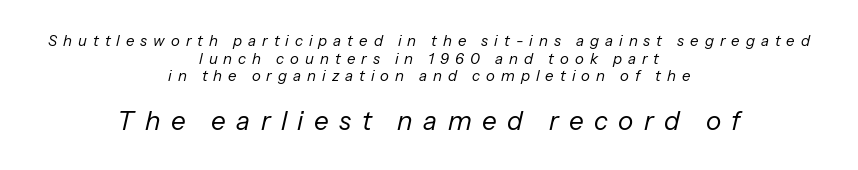
Q: Is the text bold? A: No.
Q: Is the text italic (slanted)? A: Yes, it leans right by about 13 degrees.
Q: Is the text underlined? A: No.
Q: How is the paragraph aligned? A: Centered.
Q: Is the spacing between letters normal or unusually wide? A: Unusually wide.
Q: Which block of text is set in a larger size, the first (top) or the second (bottom)? A: The second (bottom) one.
